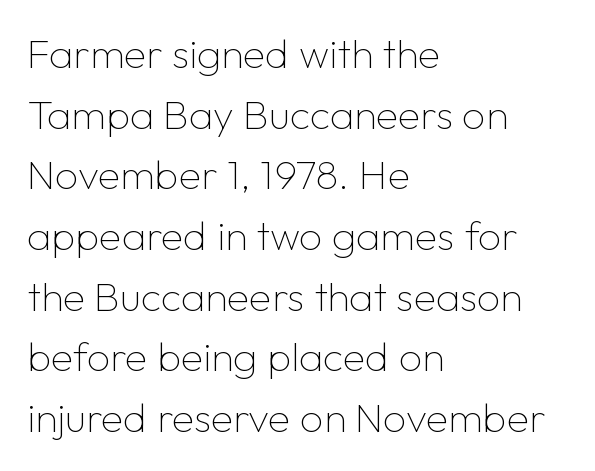
{"serif": "no", "italic": "no", "bold": "no", "weight": "thin", "width": "normal", "stroke_contrast": "low", "x_height": "medium", "monospaced": "no", "underline": "no", "align": "left", "line_spacing": "normal", "line_spacing_ratio": 1.48, "letter_spacing": "normal", "letter_spacing_em": 0.0, "glyph_px": 41}
